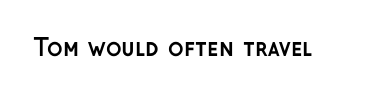
Q: Is the text bold? A: Yes.
Q: Is the text italic (slanted)? A: No, it is upright.
Q: Is the text underlined? A: No.
Q: Is the spacing between letters normal or unusually wide? A: Normal.
